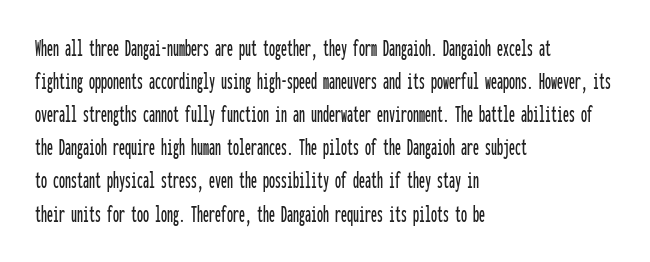
The image shows 24 px text type, upright; set left-aligned, normal line spacing (1.38x), normal letter spacing, not underlined.
